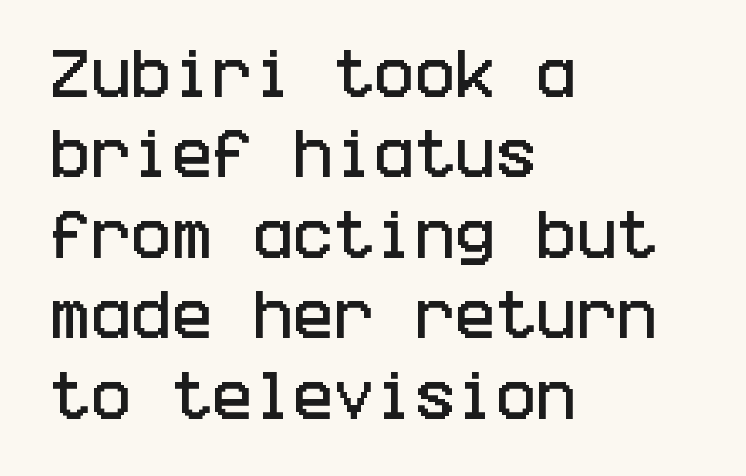
{"serif": "no", "italic": "no", "width": "condensed", "stroke_contrast": "low", "x_height": "large", "underline": "no", "align": "left", "line_spacing": "normal", "line_spacing_ratio": 1.49, "letter_spacing": "normal", "letter_spacing_em": 0.0, "glyph_px": 54}
